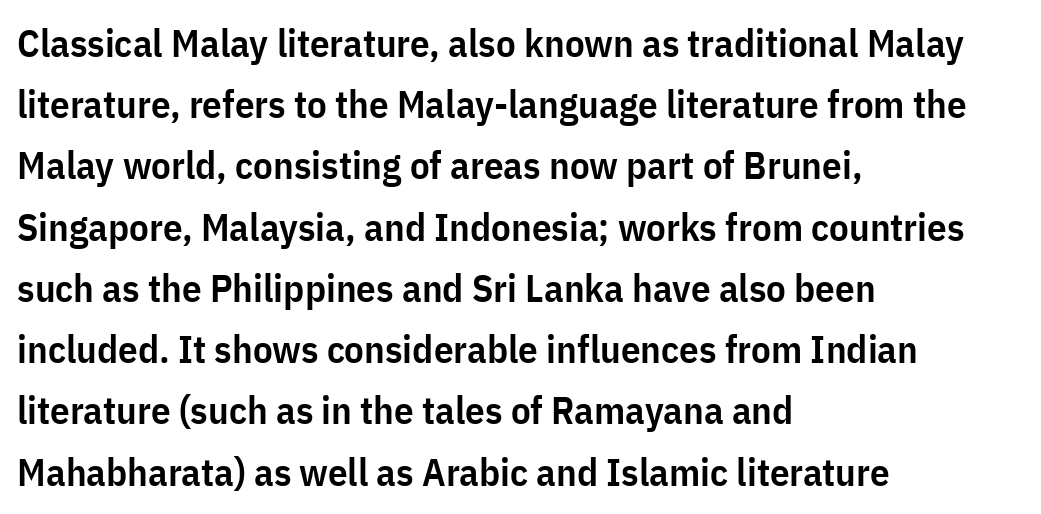
The image shows 39 px semibold, condensed sans-serif type, upright; set left-aligned, normal line spacing (1.57x), normal letter spacing, not underlined; low stroke contrast and a medium x-height.
